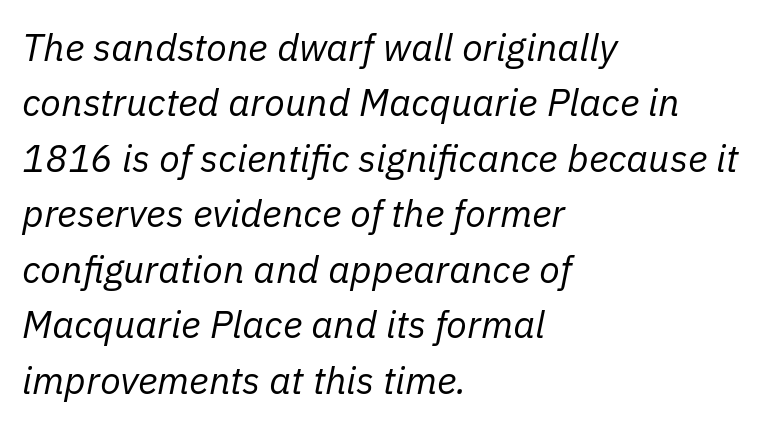
Q: Is the text bold? A: No.
Q: Is the text italic (slanted)? A: Yes, it leans right by about 11 degrees.
Q: Is the text underlined? A: No.
Q: How is the paragraph aligned? A: Left-aligned.
Q: Is the spacing between letters normal or unusually wide? A: Normal.
Q: Is the spacing between lines tight, normal or loose? A: Normal.
Q: Width (condensed, normal, or wide)? A: Normal.
Q: Stroke contrast? A: Low.
Q: x-height? A: Medium.
Q: Monospaced? A: No.
